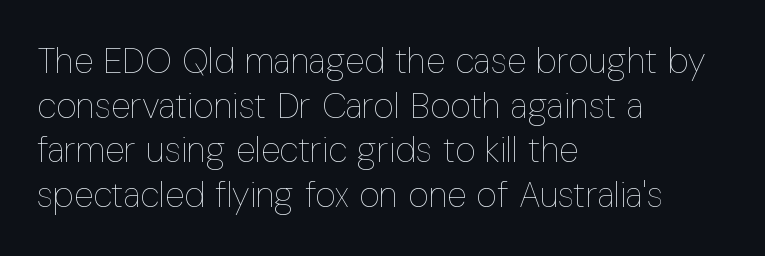
Q: Is the text bold? A: No.
Q: Is the text italic (slanted)? A: No, it is upright.
Q: Is the text underlined? A: No.
Q: How is the paragraph aligned? A: Left-aligned.
Q: Is the spacing between letters normal or unusually wide? A: Normal.
Q: Width (condensed, normal, or wide)? A: Condensed.
Q: Stroke contrast? A: Low.
Q: x-height? A: Medium.
Q: Monospaced? A: No.
